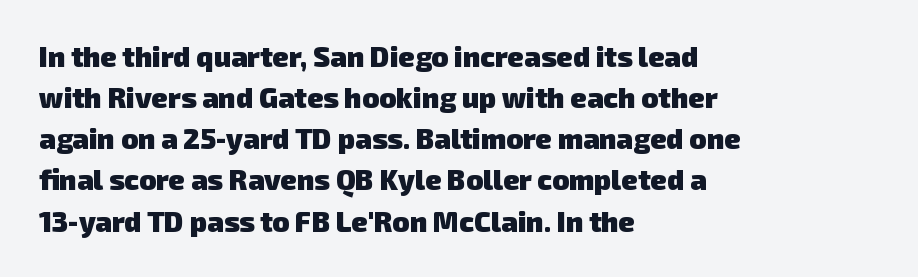
The image shows 28 px heavy sans-serif type; set left-aligned, normal line spacing (1.47x), normal letter spacing, not underlined; low stroke contrast and a medium x-height.
